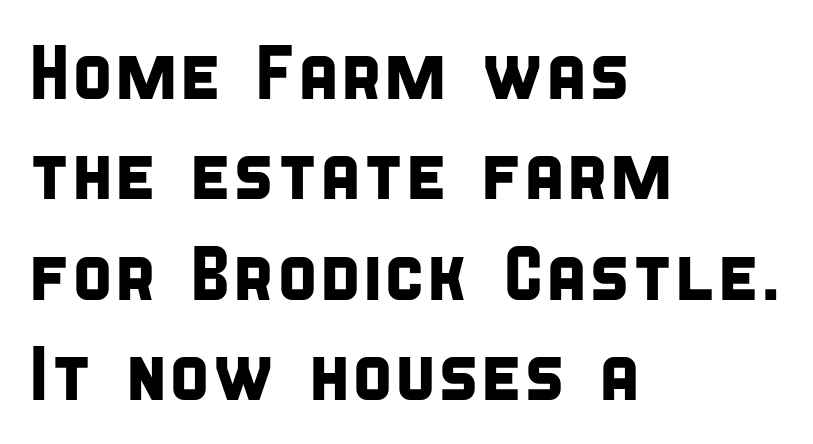
The image shows 76 px condensed sans-serif type; set left-aligned, normal line spacing (1.32x), normal letter spacing, not underlined; low stroke contrast and a large x-height.
